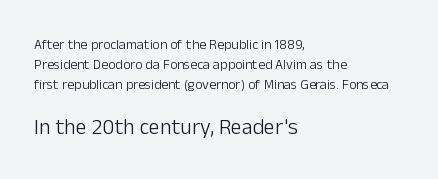
Q: Is the text bold? A: No.
Q: Is the text italic (slanted)? A: No, it is upright.
Q: Is the text underlined? A: No.
Q: How is the paragraph aligned? A: Left-aligned.
Q: Is the spacing between letters normal or unusually wide? A: Normal.
Q: Is the spacing between lines tight, normal or loose? A: Normal.
Q: Which block of text is set in a larger size, the first (top) or the second (bottom)? A: The second (bottom) one.
